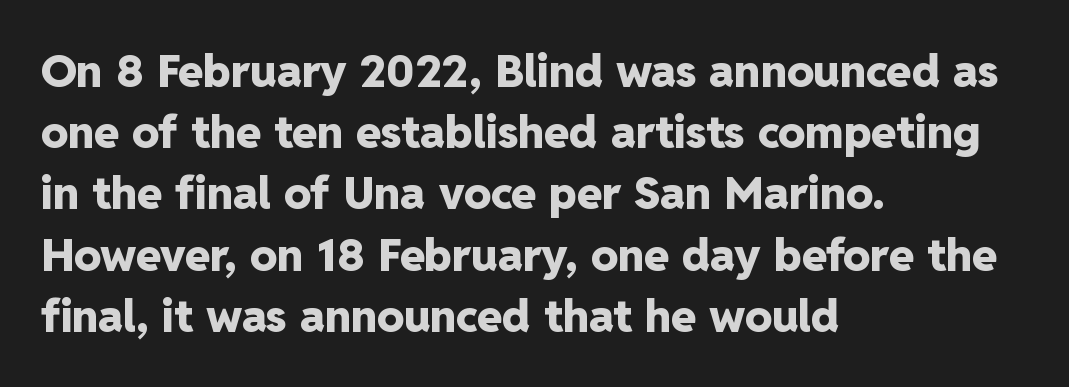
What stands out about the letter spacing? Nothing — it is the standard amount. The gap between lines stays unmarked. This sample keeps an unexceptional amount of space between lines. Font category for this specimen: sans-serif. If you drew a line through each stem, it would be perfectly vertical.
